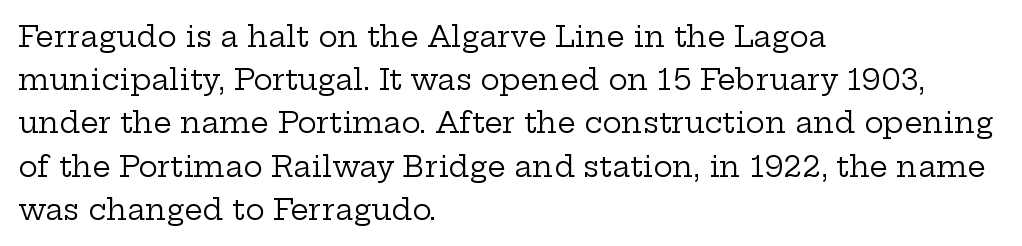
Q: Is the text bold? A: No.
Q: Is the text italic (slanted)? A: No, it is upright.
Q: Is the typeface a serif or a sans-serif typeface? A: Serif.
Q: Is the text underlined? A: No.
Q: How is the paragraph aligned? A: Left-aligned.
Q: Is the spacing between letters normal or unusually wide? A: Normal.
Q: Is the spacing between lines tight, normal or loose? A: Normal.
Q: Width (condensed, normal, or wide)? A: Wide.
Q: Stroke contrast? A: Low.
Q: x-height? A: Medium.
Q: Monospaced? A: No.
